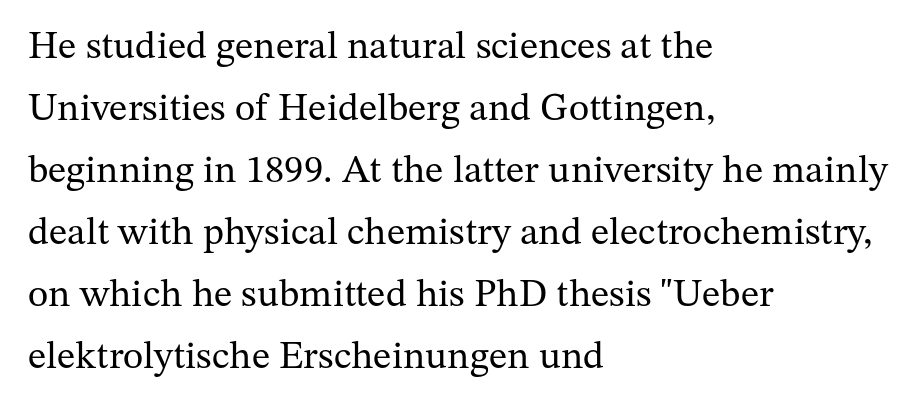
{"serif": "yes", "italic": "no", "bold": "no", "weight": "regular", "width": "normal", "stroke_contrast": "medium", "x_height": "medium", "monospaced": "no", "underline": "no", "align": "left", "line_spacing": "normal", "line_spacing_ratio": 1.59, "letter_spacing": "normal", "letter_spacing_em": 0.0, "glyph_px": 39}
